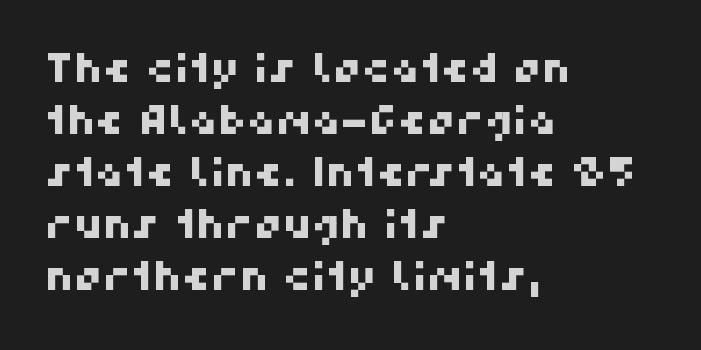
Tracking value appears to be zero — textbook default spacing. Quick note: underline off. Note the varied advance widths — an 'i' is clearly narrower than an 'm'. A normal amount of white space separates one row of letters from the next. A typesetter would label this face a sans. Caption: multi-line text, flush left, ragged right.
